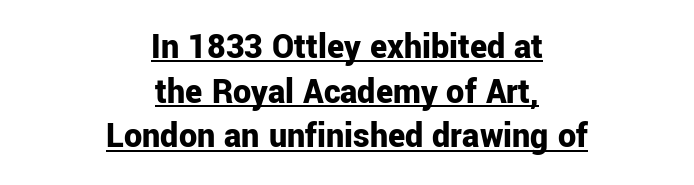
The image shows 36 px bold sans-serif type, upright; set centered, line spacing 1.24x, normal letter spacing, underlined; low stroke contrast and a medium x-height.
